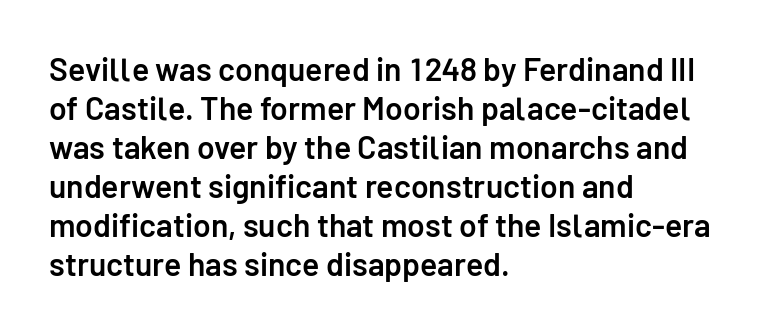
Q: Is the text bold? A: Semi-bold.
Q: Is the text italic (slanted)? A: No, it is upright.
Q: Is the typeface a serif or a sans-serif typeface? A: Sans-serif.
Q: Is the text underlined? A: No.
Q: How is the paragraph aligned? A: Left-aligned.
Q: Is the spacing between letters normal or unusually wide? A: Normal.
Q: Width (condensed, normal, or wide)? A: Normal.
Q: Stroke contrast? A: Low.
Q: x-height? A: Medium.
Q: Monospaced? A: No.
